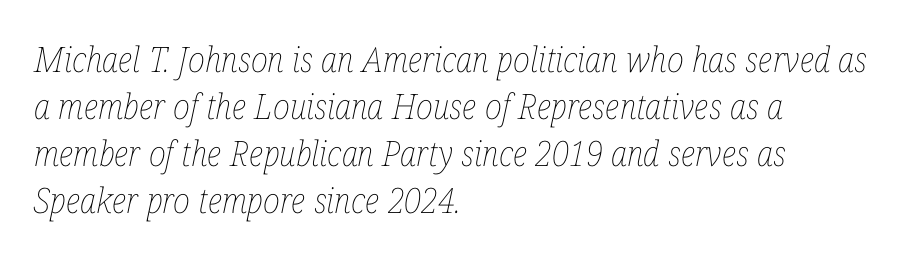
Q: Is the text bold? A: No.
Q: Is the text italic (slanted)? A: Yes, it leans right by about 12 degrees.
Q: Is the text underlined? A: No.
Q: How is the paragraph aligned? A: Left-aligned.
Q: Is the spacing between letters normal or unusually wide? A: Normal.
Q: Is the spacing between lines tight, normal or loose? A: Normal.
Q: Width (condensed, normal, or wide)? A: Condensed.
Q: Stroke contrast? A: Low.
Q: x-height? A: Medium.
Q: Monospaced? A: No.
